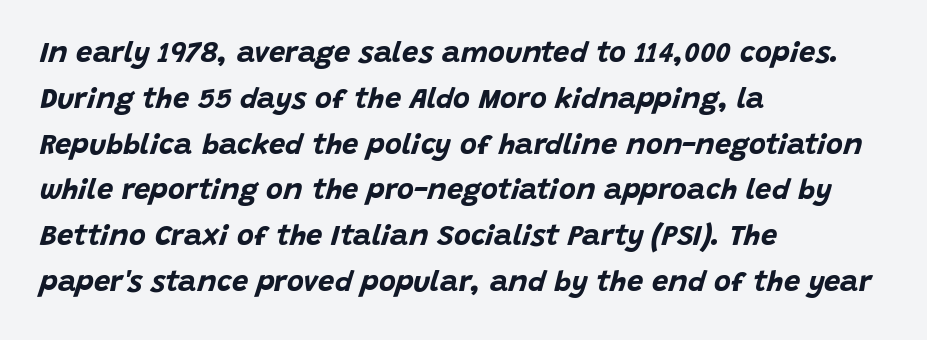
The image shows 29 px bold type, italic (leaning right); set left-aligned, normal line spacing (1.58x), normal letter spacing, not underlined; low stroke contrast and a large x-height.
